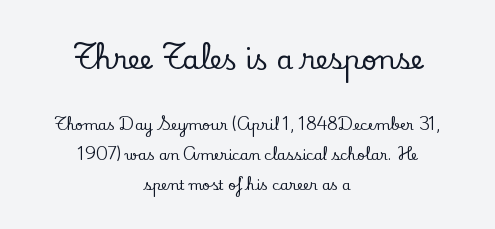
Q: Is the text italic (slanted)? A: No, it is upright.
Q: Is the text underlined? A: No.
Q: How is the paragraph aligned? A: Centered.
Q: Is the spacing between letters normal or unusually wide? A: Normal.
Q: Is the spacing between lines tight, normal or loose? A: Loose.
Q: Which block of text is set in a larger size, the first (top) or the second (bottom)? A: The first (top) one.
